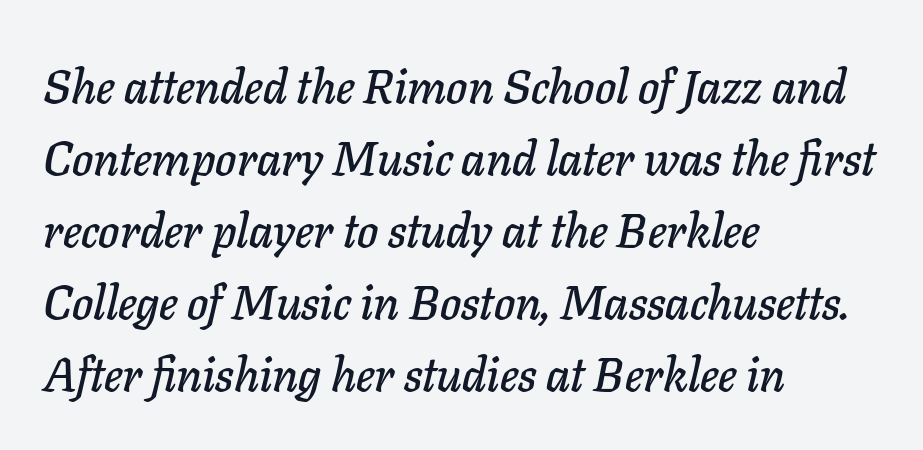
Q: Is the text italic (slanted)? A: Yes, it leans right by about 11 degrees.
Q: Is the text underlined? A: No.
Q: How is the paragraph aligned? A: Left-aligned.
Q: Is the spacing between letters normal or unusually wide? A: Normal.
Q: Is the spacing between lines tight, normal or loose? A: Normal.
Q: Width (condensed, normal, or wide)? A: Normal.
Q: Stroke contrast? A: Low.
Q: x-height? A: Medium.
Q: Monospaced? A: No.
